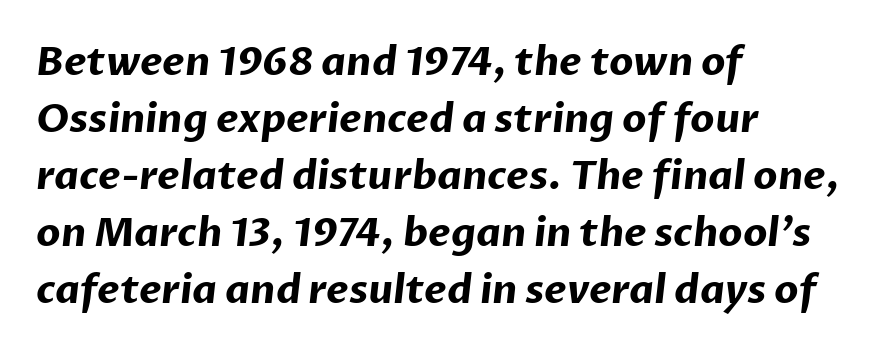
{"serif": "no", "bold": "yes", "weight": "bold", "width": "normal", "stroke_contrast": "low", "x_height": "medium", "monospaced": "no", "underline": "no", "align": "left", "line_spacing": "normal", "line_spacing_ratio": 1.46, "letter_spacing": "normal", "letter_spacing_em": 0.0, "glyph_px": 39}
